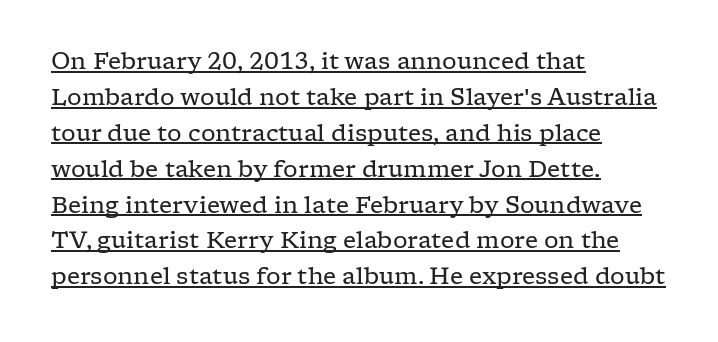
Q: Is the text bold? A: No.
Q: Is the text italic (slanted)? A: No, it is upright.
Q: Is the text underlined? A: Yes.
Q: How is the paragraph aligned? A: Left-aligned.
Q: Is the spacing between letters normal or unusually wide? A: Normal.
Q: Is the spacing between lines tight, normal or loose? A: Normal.
